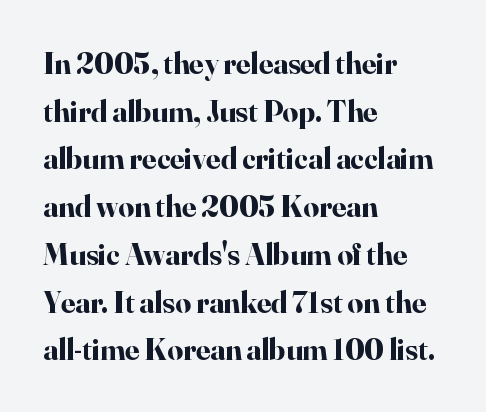
{"serif": "yes", "italic": "no", "bold": "yes", "weight": "bold", "width": "normal", "stroke_contrast": "high", "x_height": "small", "monospaced": "no", "underline": "no", "align": "left", "line_spacing": "normal", "line_spacing_ratio": 1.54, "letter_spacing": "normal", "letter_spacing_em": 0.0, "glyph_px": 31}
